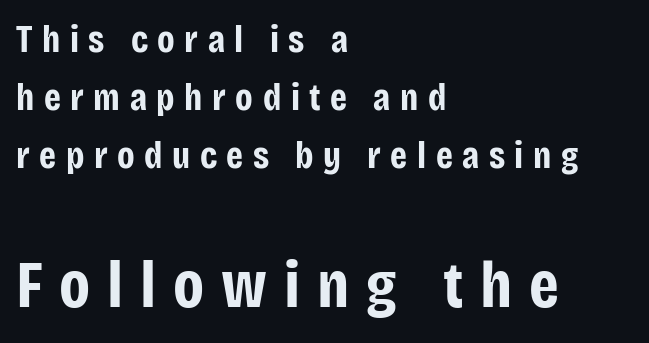
Q: Is the text bold? A: Yes.
Q: Is the text italic (slanted)? A: No, it is upright.
Q: Is the typeface a serif or a sans-serif typeface? A: Sans-serif.
Q: Is the text underlined? A: No.
Q: How is the paragraph aligned? A: Left-aligned.
Q: Is the spacing between letters normal or unusually wide? A: Unusually wide.
Q: Is the spacing between lines tight, normal or loose? A: Normal.
Q: Which block of text is set in a larger size, the first (top) or the second (bottom)? A: The second (bottom) one.
Q: Width (condensed, normal, or wide)? A: Condensed.
Q: Stroke contrast? A: Low.
Q: x-height? A: Large.
Q: Monospaced? A: No.
